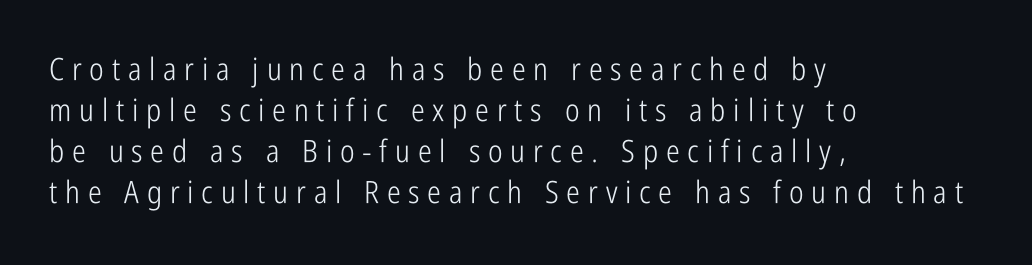
The image shows 31 px light, condensed sans-serif type, upright; set left-aligned, normal line spacing (1.32x), unusually wide letter spacing (+0.25 em), not underlined; low stroke contrast and a medium x-height.
